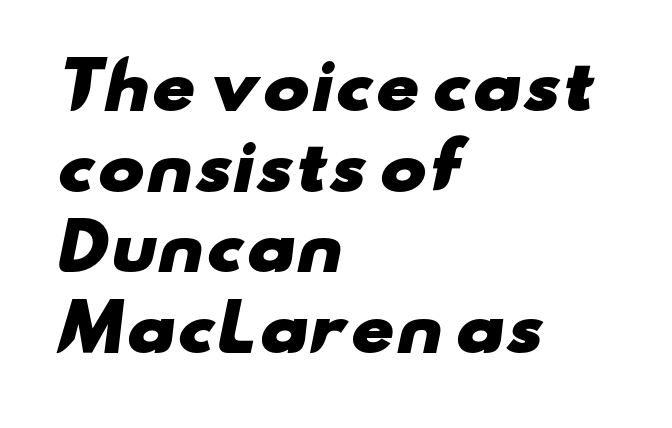
The image shows 63 px heavy, wide sans-serif type; set left-aligned, normal line spacing (1.28x), normal letter spacing, not underlined; low stroke contrast and a small x-height.
